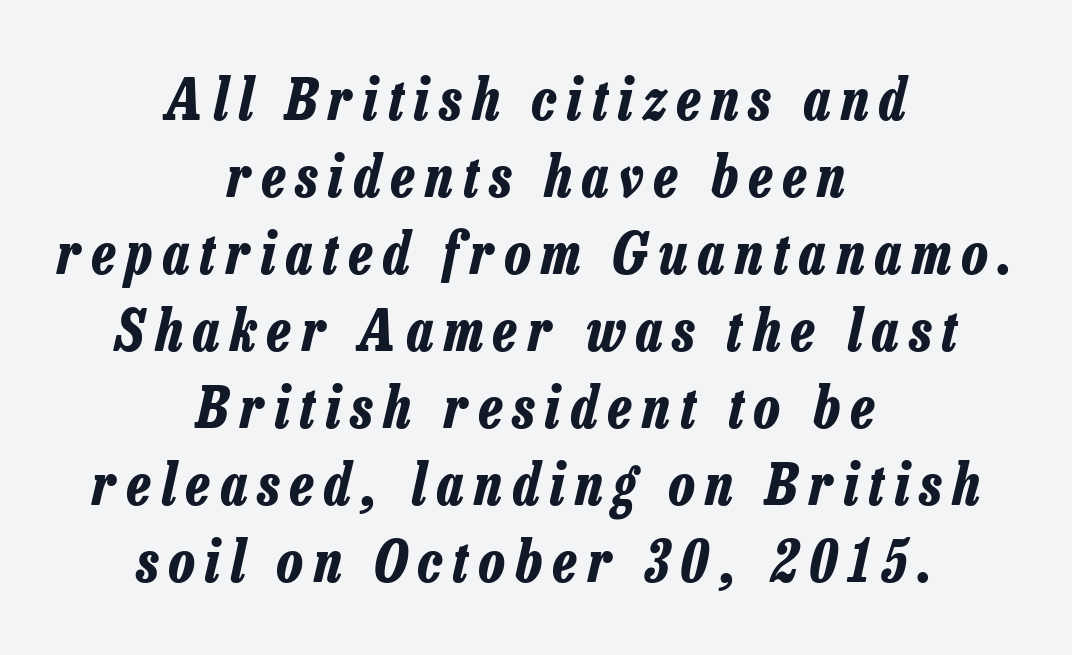
The image shows 57 px bold, condensed type, italic (leaning right); set centered, normal line spacing (1.35x), not underlined; low stroke contrast and a medium x-height.
